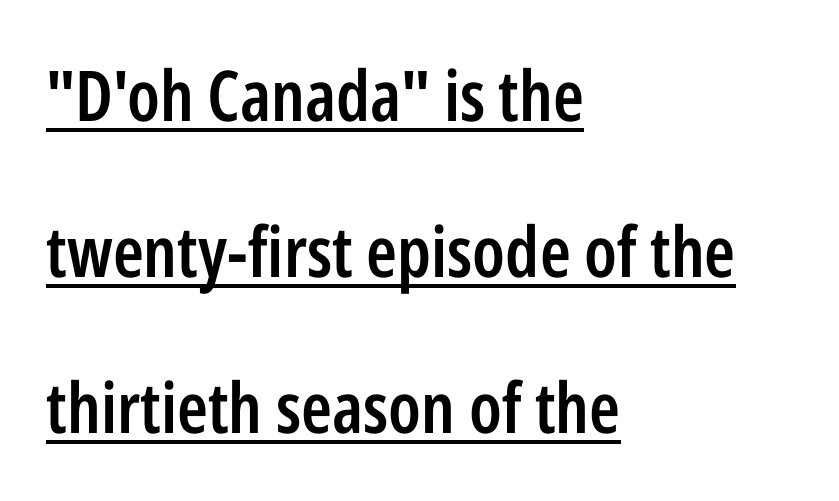
The axis of the letterforms is exactly vertical. Between one letter and the next there's only the usual sliver of space. The text block is weighted toward the left margin, trailing off unevenly rightward. A rule runs beneath these lines of type. Is this a fixed-width face? No — the glyphs have proportional, varying widths.
